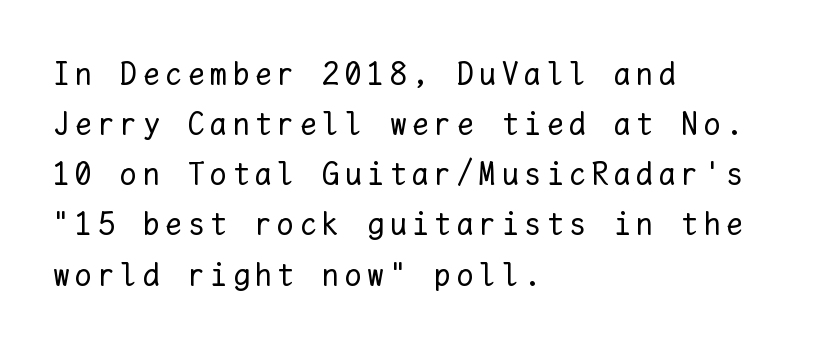
{"italic": "no", "bold": "no", "weight": "regular", "width": "normal", "stroke_contrast": "low", "x_height": "medium", "monospaced": "yes", "underline": "no", "align": "left", "line_spacing": "normal", "line_spacing_ratio": 1.52, "glyph_px": 33}
